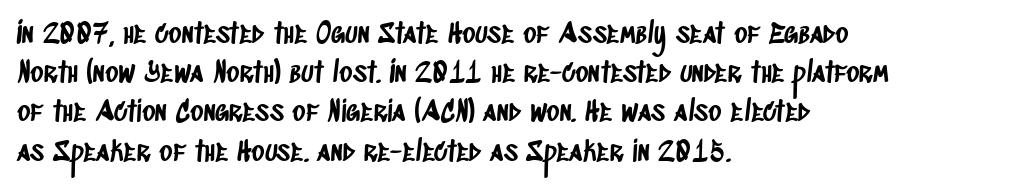
The image shows 28 px condensed sans-serif type; set left-aligned, normal line spacing (1.4x), normal letter spacing, not underlined; low stroke contrast and a large x-height.
